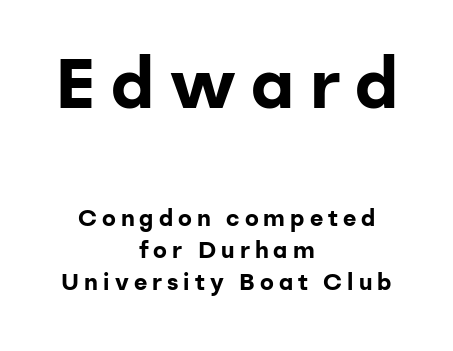
Nothing sits at the stroke ends, so this counts as sans-serif. The letters advance in unequal steps, a hallmark of proportional type. The tracking jumps out immediately: characters are airy and widely separated. What weight is shown? A full bold with thick strokes. Bare-footed words on every line.
